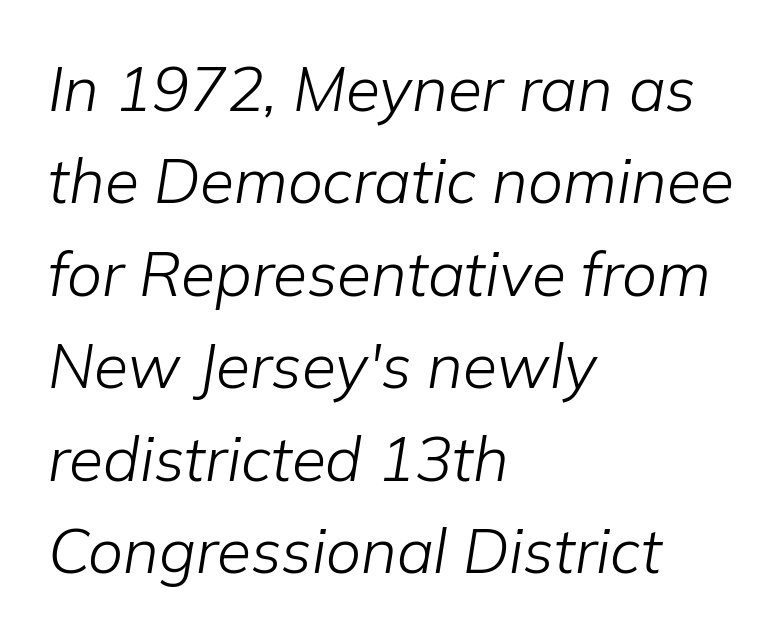
The image shows 62 px light type, italic (leaning right); set left-aligned, normal line spacing (1.49x), normal letter spacing, not underlined; low stroke contrast and a medium x-height.
